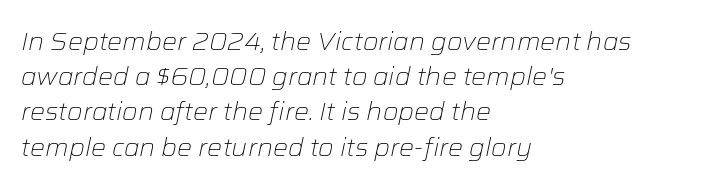
Q: Is the text bold? A: No.
Q: Is the text italic (slanted)? A: Yes, it leans right by about 12 degrees.
Q: Is the text underlined? A: No.
Q: How is the paragraph aligned? A: Left-aligned.
Q: Is the spacing between letters normal or unusually wide? A: Normal.
Q: Is the spacing between lines tight, normal or loose? A: Normal.
